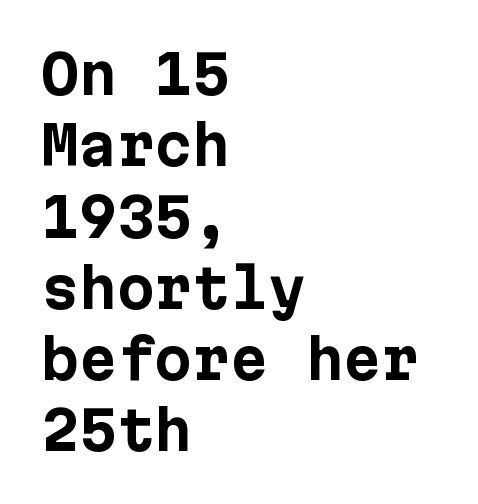
The image shows 54 px bold sans-serif type, upright; set left-aligned, normal line spacing (1.32x), normal letter spacing, not underlined; low stroke contrast and a medium x-height.
